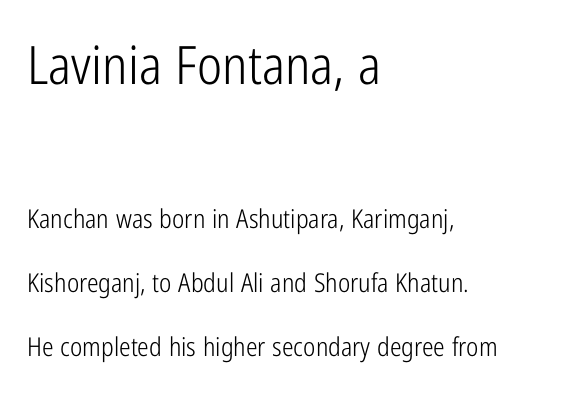
{"serif": "no", "italic": "no", "bold": "no", "weight": "light", "width": "condensed", "stroke_contrast": "low", "x_height": "medium", "monospaced": "no", "underline": "no", "align": "left", "line_spacing": "loose", "line_spacing_ratio": 2.46, "letter_spacing": "normal", "letter_spacing_em": 0.0, "larger_block": "first", "size_ratio": 2.04, "glyph_px": 53}
